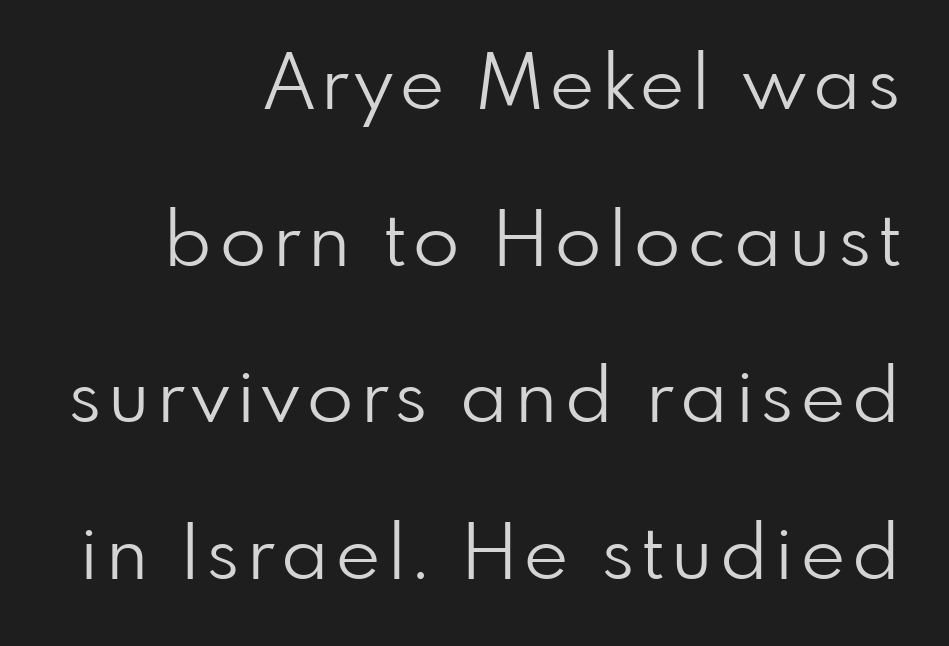
{"serif": "no", "italic": "no", "bold": "no", "weight": "light", "width": "normal", "stroke_contrast": "low", "x_height": "small", "monospaced": "no", "underline": "no", "align": "right", "line_spacing": "loose", "line_spacing_ratio": 2.06, "glyph_px": 76}
